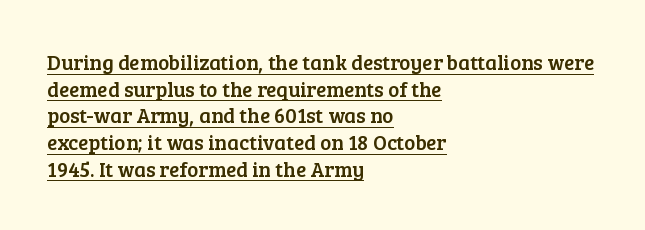
{"italic": "no", "underline": "yes", "align": "left", "line_spacing": "normal", "line_spacing_ratio": 1.27, "letter_spacing": "normal", "letter_spacing_em": 0.0, "glyph_px": 21}
